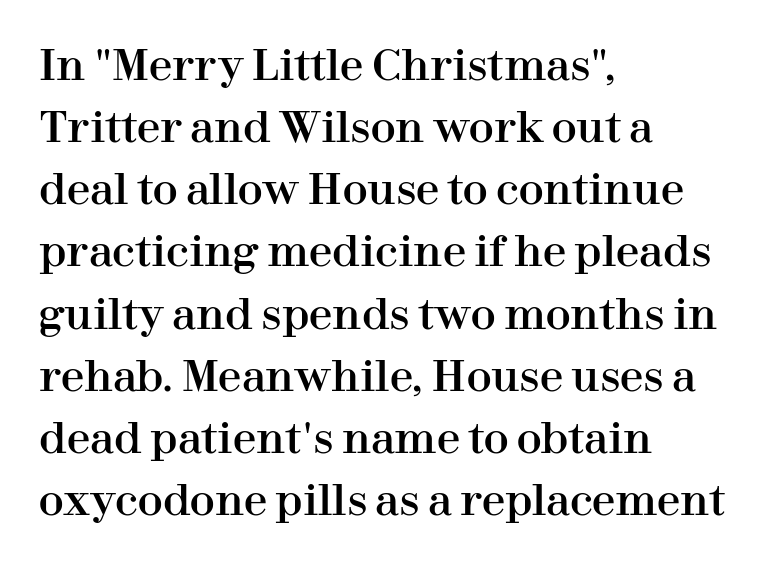
Q: Is the text italic (slanted)? A: No, it is upright.
Q: Is the typeface a serif or a sans-serif typeface? A: Serif.
Q: Is the text underlined? A: No.
Q: How is the paragraph aligned? A: Left-aligned.
Q: Is the spacing between letters normal or unusually wide? A: Normal.
Q: Is the spacing between lines tight, normal or loose? A: Normal.
Q: Width (condensed, normal, or wide)? A: Normal.
Q: Stroke contrast? A: High.
Q: x-height? A: Medium.
Q: Monospaced? A: No.
